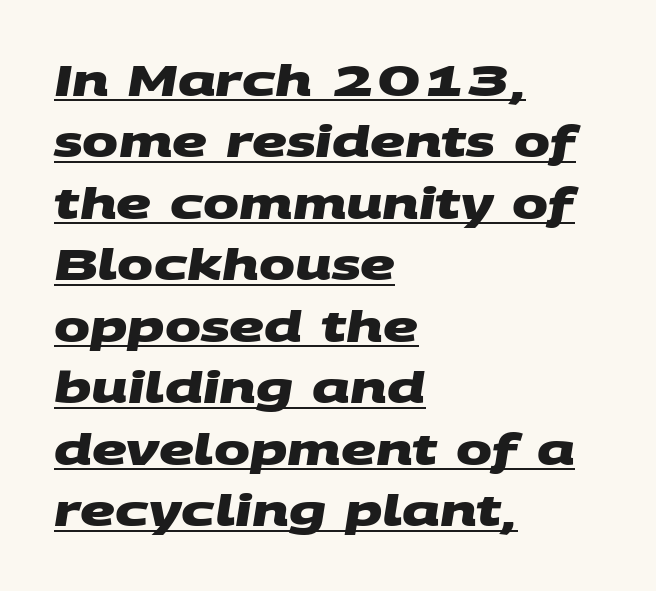
Compared with undecorated copy, this sample adds a rule below the words. Observe the absence of serifs on each vertical stroke in this sample. The passage is arranged the way most books set body copy — flush left. Typesetter's note: full bold, strokes at maximum text heaviness.
